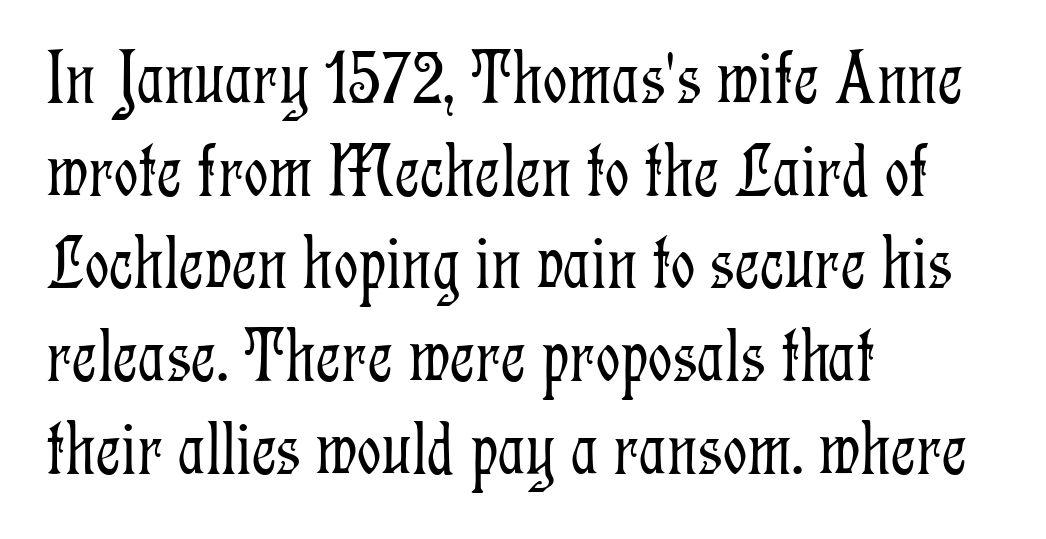
Q: Is the text bold? A: No.
Q: Is the text italic (slanted)? A: No, it is upright.
Q: Is the typeface a serif or a sans-serif typeface? A: Serif.
Q: Is the text underlined? A: No.
Q: How is the paragraph aligned? A: Left-aligned.
Q: Is the spacing between letters normal or unusually wide? A: Normal.
Q: Width (condensed, normal, or wide)? A: Condensed.
Q: Stroke contrast? A: Low.
Q: x-height? A: Medium.
Q: Monospaced? A: No.
